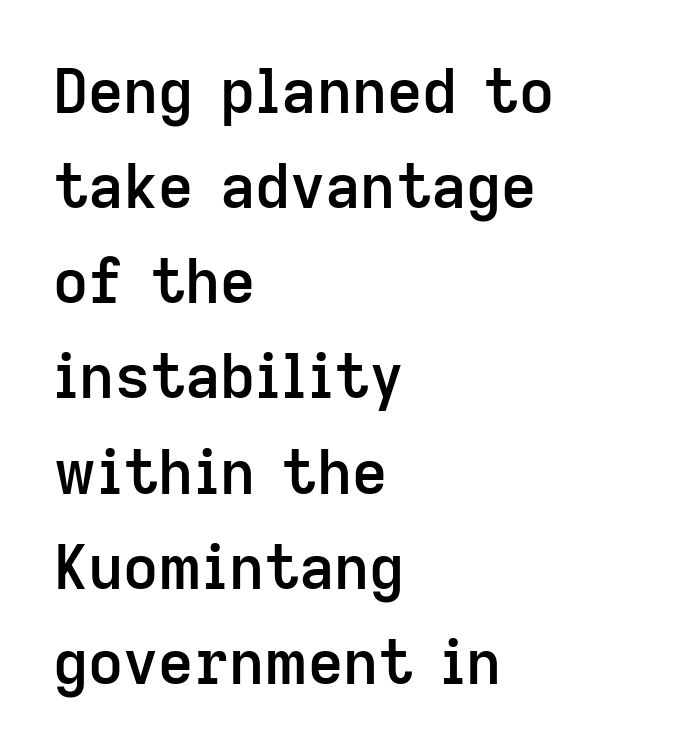
This is moderately heavy type, rendered in semibold. Regarding serifs, this sample does without them. The passage shown has conventional tracking throughout. The space directly below the letters is spotless. Line spacing here is normal.
